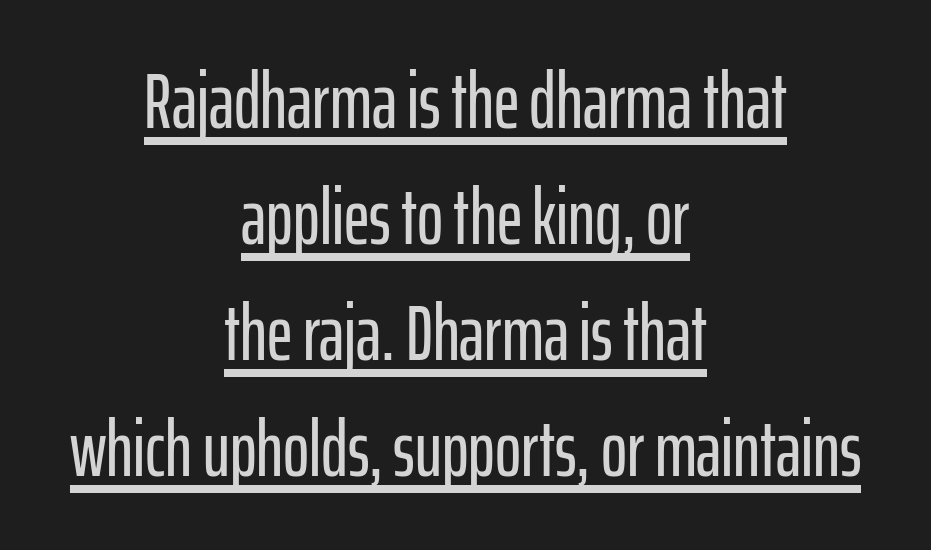
Q: Is the text italic (slanted)? A: No, it is upright.
Q: Is the typeface a serif or a sans-serif typeface? A: Sans-serif.
Q: Is the text underlined? A: Yes.
Q: How is the paragraph aligned? A: Centered.
Q: Is the spacing between letters normal or unusually wide? A: Normal.
Q: Is the spacing between lines tight, normal or loose? A: Normal.
Q: Width (condensed, normal, or wide)? A: Condensed.
Q: Stroke contrast? A: Low.
Q: x-height? A: Medium.
Q: Monospaced? A: No.
